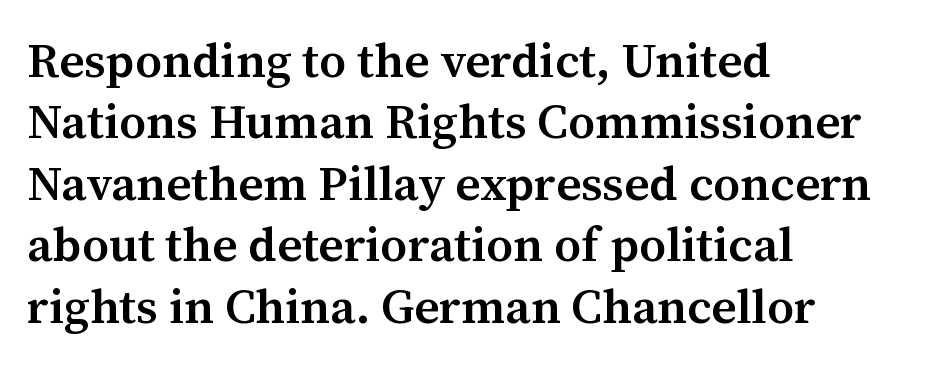
Typographically, this falls in the serif category. Layout note: lines flush left. A typesetter would call this zero additional tracking. Emphasis by weight is partial: semibold. No word sits above an underline.
